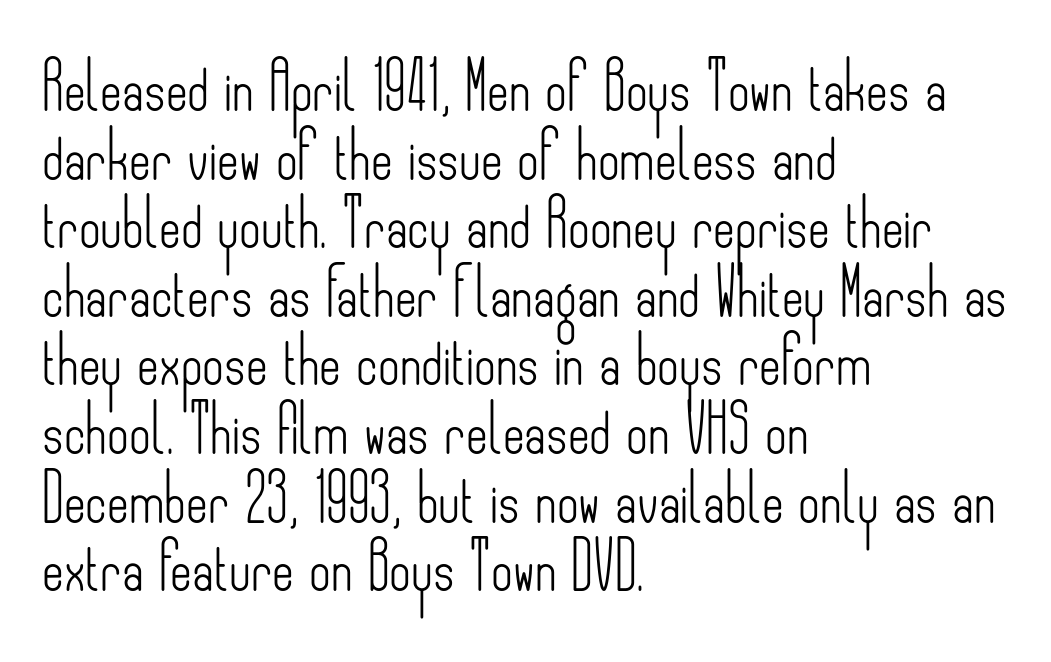
{"serif": "no", "italic": "no", "bold": "no", "weight": "light", "width": "condensed", "stroke_contrast": "low", "x_height": "small", "monospaced": "no", "underline": "no", "align": "left", "line_spacing": "normal", "line_spacing_ratio": 1.46, "letter_spacing": "normal", "letter_spacing_em": 0.0, "glyph_px": 47}
